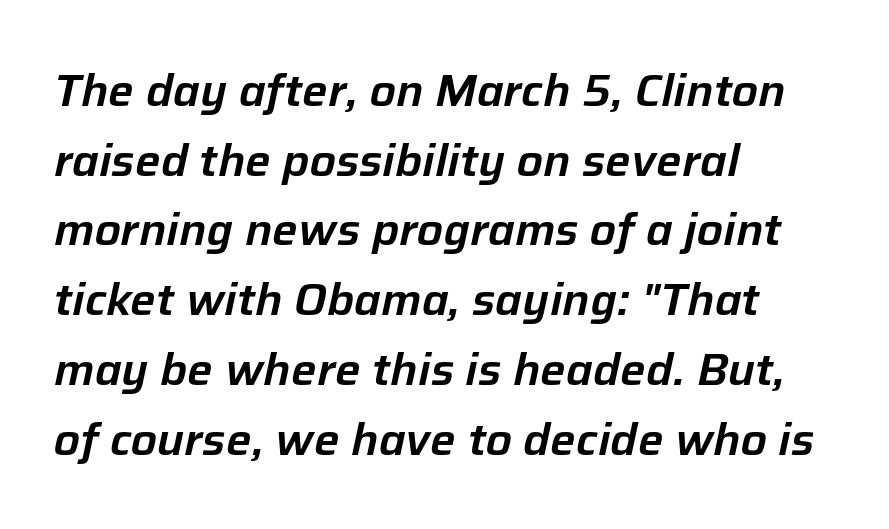
The image shows 45 px text type, italic (leaning right); set left-aligned, normal line spacing (1.55x), normal letter spacing, not underlined; low stroke contrast and a medium x-height.
